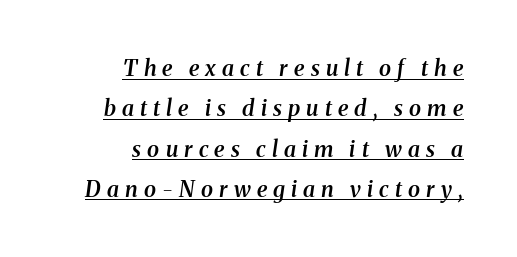
The image shows 22 px text type, italic (leaning right); set right-aligned, line spacing 1.83x, unusually wide letter spacing (+0.28 em), underlined.
